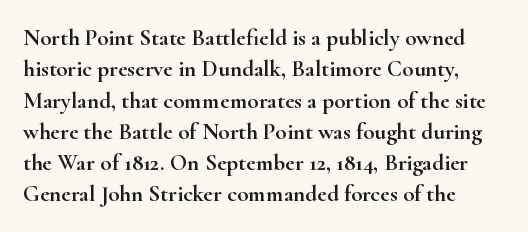
Q: Is the text italic (slanted)? A: No, it is upright.
Q: Is the text underlined? A: No.
Q: How is the paragraph aligned? A: Left-aligned.
Q: Is the spacing between letters normal or unusually wide? A: Normal.
Q: Is the spacing between lines tight, normal or loose? A: Normal.
